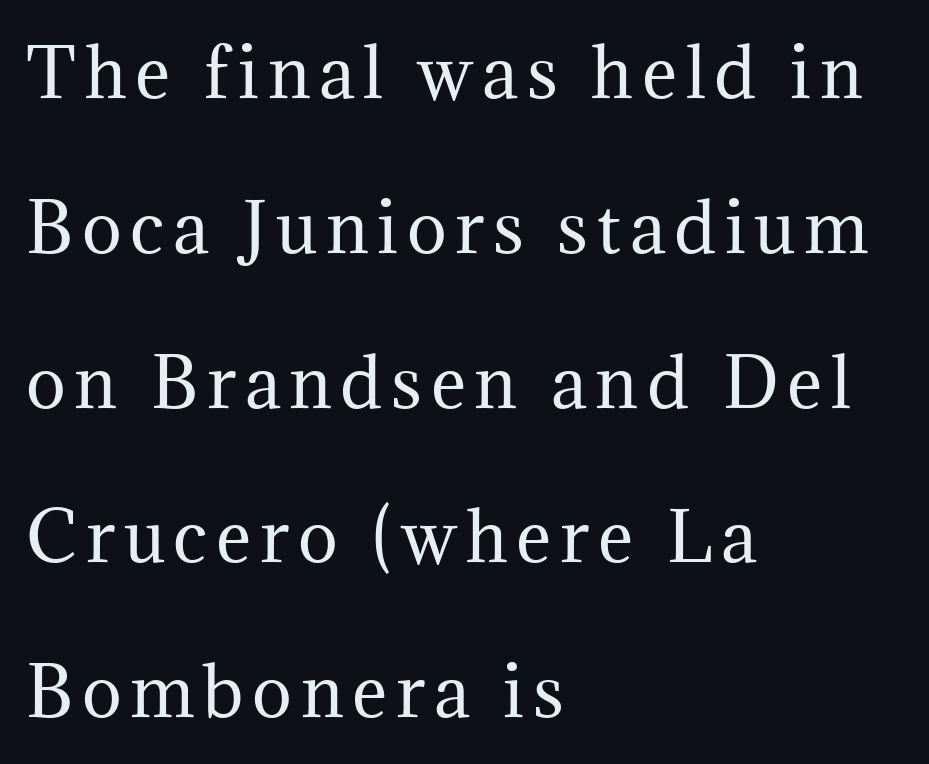
Stroke thickness stays within the range of a standard reading face or lighter. Here the designer chose a conventional face with non-uniform glyph widths. Students, observe: this is what heavily led, spacious text looks like. When letters stand straight like this, we call the style roman or upright. Quick note: underline off.
